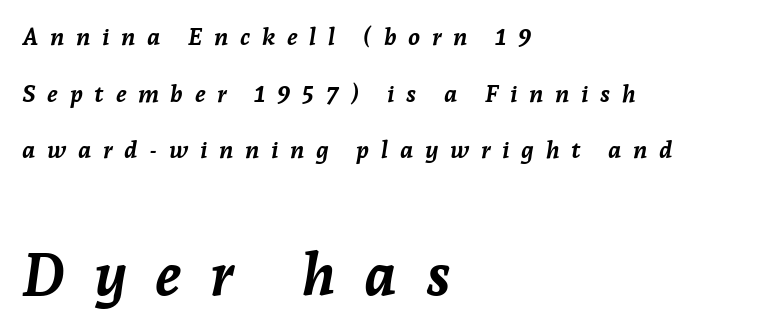
Between one letter and the next there's a generous, obvious gap. Rendered with sloped, italic letterforms. Widely set lines give the paragraph a tall, airy silhouette. The face used here appears at its bigger size in the lower chunk. Is this a fixed-width face? No — the glyphs have proportional, varying widths. Alignment: flush left.
